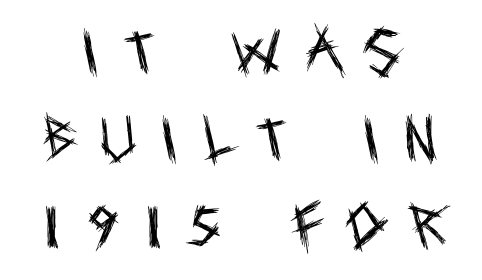
Q: Is the text bold? A: No.
Q: Is the text italic (slanted)? A: No, it is upright.
Q: Is the typeface a serif or a sans-serif typeface? A: Sans-serif.
Q: Is the text underlined? A: No.
Q: How is the paragraph aligned? A: Centered.
Q: Is the spacing between letters normal or unusually wide? A: Unusually wide.
Q: Width (condensed, normal, or wide)? A: Condensed.
Q: x-height? A: Large.
Q: Monospaced? A: No.
